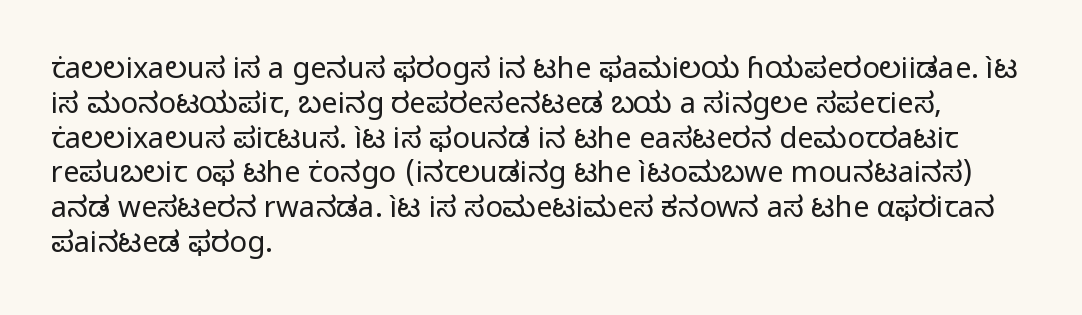
The image shows 29 px regular-weight sans-serif type, upright; set left-aligned, line spacing 1.2x, normal letter spacing, not underlined; low stroke contrast and a medium x-height.
